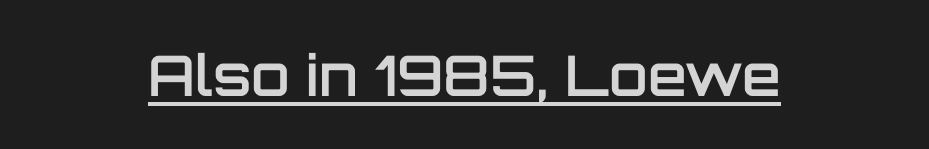
Q: Is the text bold? A: Semi-bold.
Q: Is the text italic (slanted)? A: No, it is upright.
Q: Is the typeface a serif or a sans-serif typeface? A: Sans-serif.
Q: Is the text underlined? A: Yes.
Q: How is the paragraph aligned? A: Centered.
Q: Is the spacing between letters normal or unusually wide? A: Normal.
Q: Width (condensed, normal, or wide)? A: Normal.
Q: Stroke contrast? A: Low.
Q: x-height? A: Large.
Q: Monospaced? A: No.
